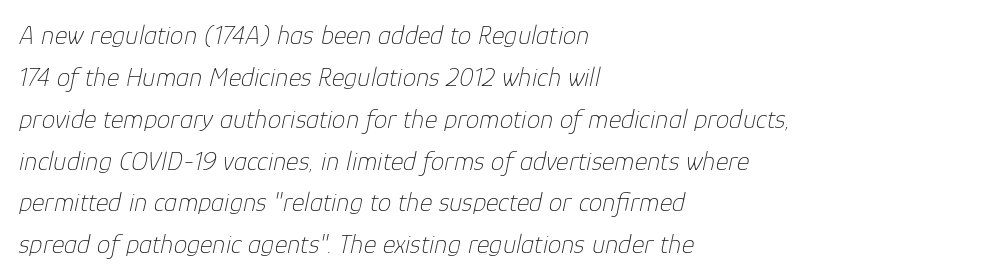
{"italic": "yes", "lean": "right", "slant_degrees": 12, "bold": "no", "underline": "no", "align": "left", "line_spacing": "normal", "line_spacing_ratio": 1.55, "letter_spacing": "normal", "letter_spacing_em": 0.0, "glyph_px": 27}
